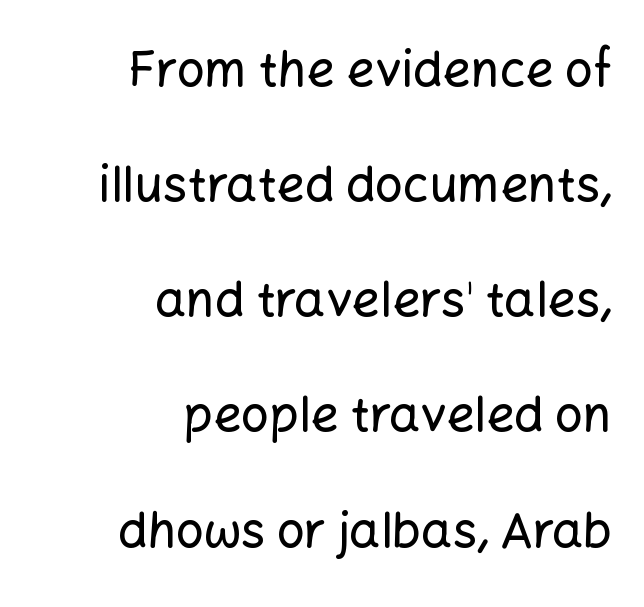
The image shows 49 px sans-serif type, upright; set right-aligned, loose line spacing (2.35x), normal letter spacing, not underlined; low stroke contrast and a medium x-height.
